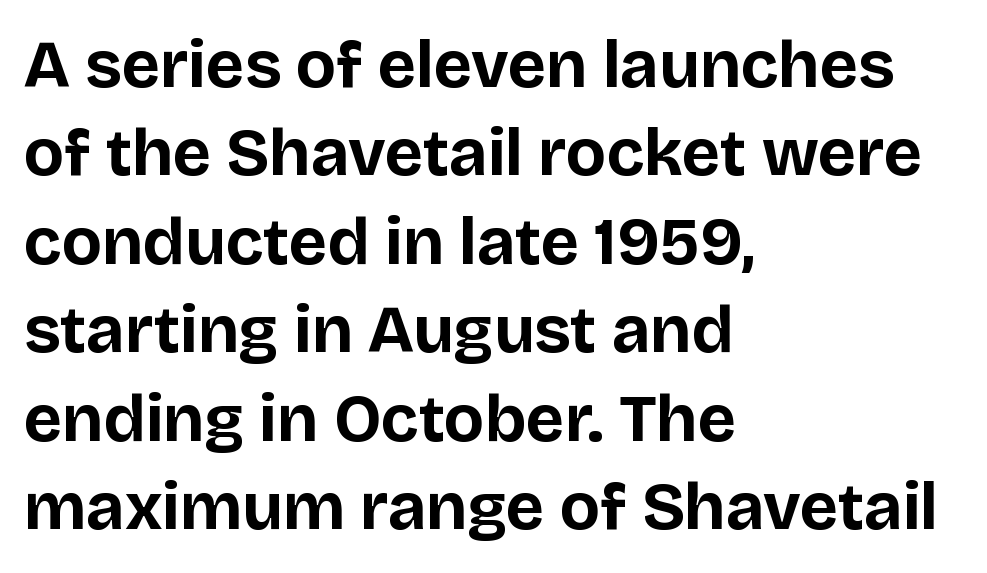
A roman cut, with each character standing at attention. The passage shown is emphatically bold. The horizontal fit of the characters is conventional and even. These lines stack with their left ends in a neat column. Successive baselines arrive at the customary interval. Is this a sans? Yes — the strokes have no serifs.
